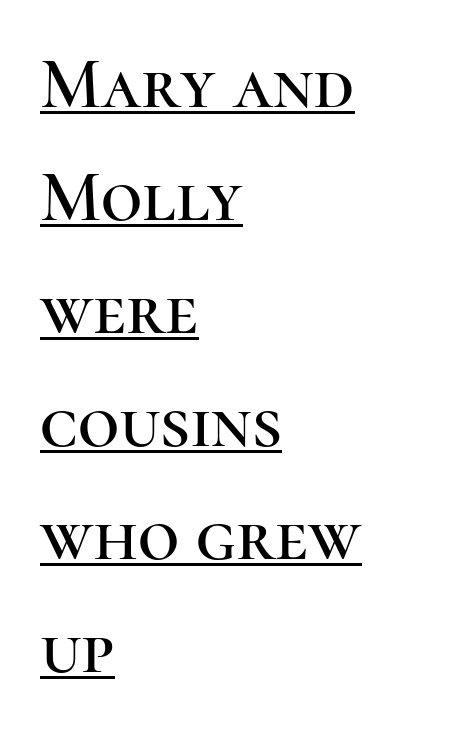
The image shows 72 px serif type, upright; set left-aligned, normal line spacing (1.57x), normal letter spacing, underlined; high stroke contrast and a medium x-height.
